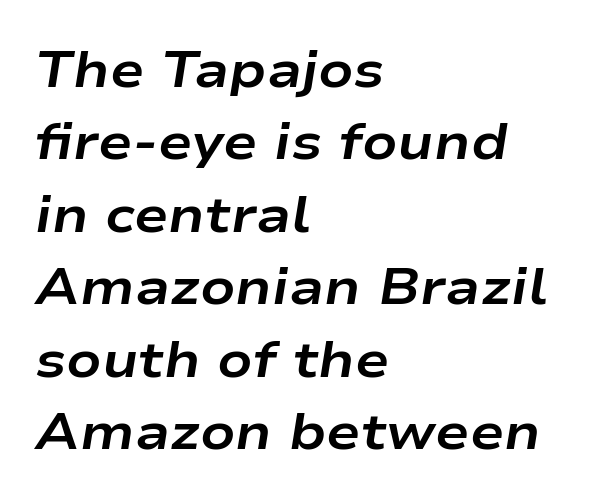
{"italic": "yes", "lean": "right", "slant_degrees": 9, "bold": "yes", "weight": "bold", "width": "wide", "stroke_contrast": "low", "x_height": "medium", "monospaced": "no", "underline": "no", "align": "left", "line_spacing": "normal", "line_spacing_ratio": 1.42, "letter_spacing": "normal", "letter_spacing_em": 0.0, "glyph_px": 51}
